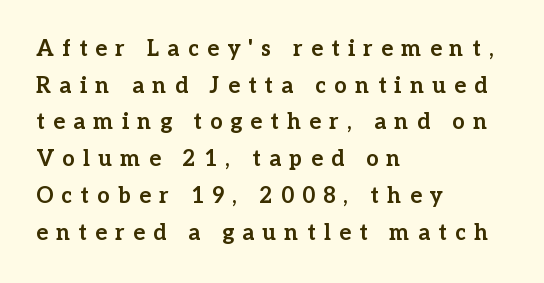
Plenty of ink on the page — the face is bold. Leading matches the norm, producing a regular column. The letters stand upright; this is a roman face. The zone under the glyphs is completely vacant. Does the copy run flush right? No — it runs flush left. Here the glyphs are tracked loosely, breaking word shapes into spaced letters.
